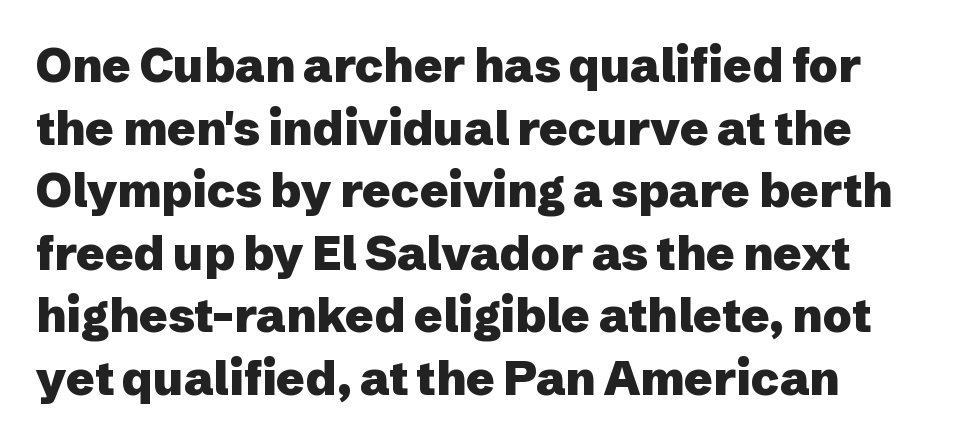
{"serif": "no", "italic": "no", "bold": "yes", "weight": "heavy", "width": "normal", "stroke_contrast": "low", "x_height": "medium", "monospaced": "no", "underline": "no", "align": "left", "line_spacing": "normal", "line_spacing_ratio": 1.33, "letter_spacing": "normal", "letter_spacing_em": 0.0, "glyph_px": 47}
